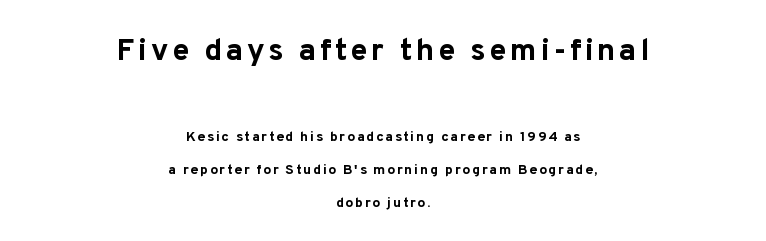
This sample has the flowing, uneven cadence of proportional lettering. Honestly, the rows look like they've been pulled way apart. The type sits square on the baseline with zero lean. Beneath every word, the page is bare. How heavy is the stroke? Heavy — this is a bold.
